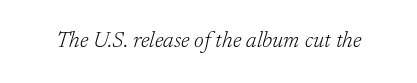
Q: Is the text bold? A: No.
Q: Is the text italic (slanted)? A: Yes, it leans right by about 17 degrees.
Q: Is the text underlined? A: No.
Q: Is the spacing between letters normal or unusually wide? A: Normal.
